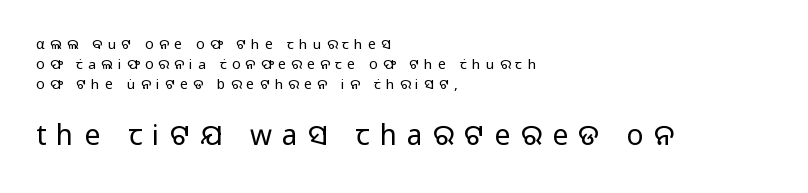
Q: Is the text bold? A: No.
Q: Is the text italic (slanted)? A: No, it is upright.
Q: Is the typeface a serif or a sans-serif typeface? A: Sans-serif.
Q: Is the text underlined? A: No.
Q: How is the paragraph aligned? A: Left-aligned.
Q: Is the spacing between letters normal or unusually wide? A: Unusually wide.
Q: Is the spacing between lines tight, normal or loose? A: Normal.
Q: Which block of text is set in a larger size, the first (top) or the second (bottom)? A: The second (bottom) one.
Q: Width (condensed, normal, or wide)? A: Normal.
Q: Stroke contrast? A: Low.
Q: x-height? A: Medium.
Q: Monospaced? A: No.
